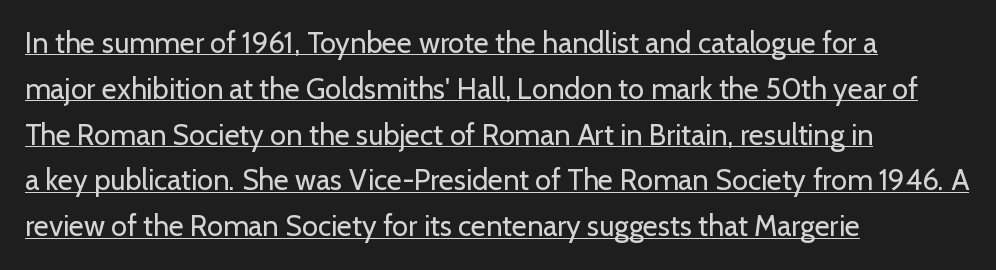
Glyph-to-glyph distance matches everyday printed text. Is there much room between lines? A standard amount, neither cramped nor airy. Does the type have serifs? No, each stem ends abruptly. Teacher's note: observe the even left margin — that is flush-left alignment.
